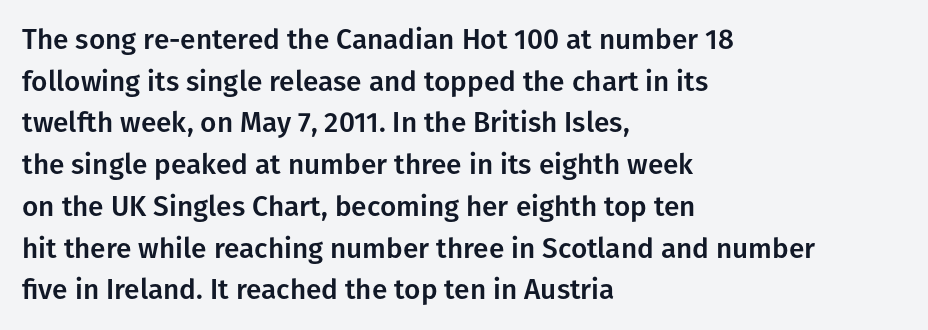
Q: Is the text italic (slanted)? A: No, it is upright.
Q: Is the typeface a serif or a sans-serif typeface? A: Sans-serif.
Q: Is the text underlined? A: No.
Q: How is the paragraph aligned? A: Left-aligned.
Q: Is the spacing between letters normal or unusually wide? A: Normal.
Q: Is the spacing between lines tight, normal or loose? A: Normal.
Q: Width (condensed, normal, or wide)? A: Normal.
Q: Stroke contrast? A: Low.
Q: x-height? A: Medium.
Q: Monospaced? A: No.
